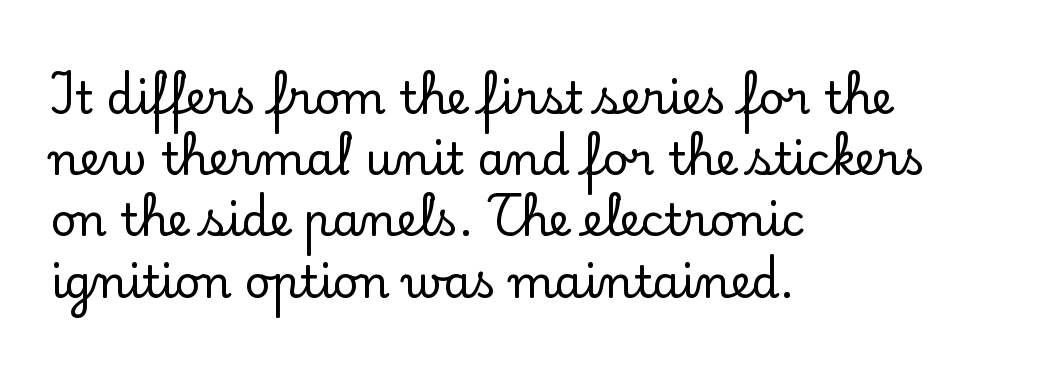
The image shows 45 px serif type, upright; set left-aligned, normal line spacing (1.36x), normal letter spacing, not underlined; low stroke contrast and a small x-height.
